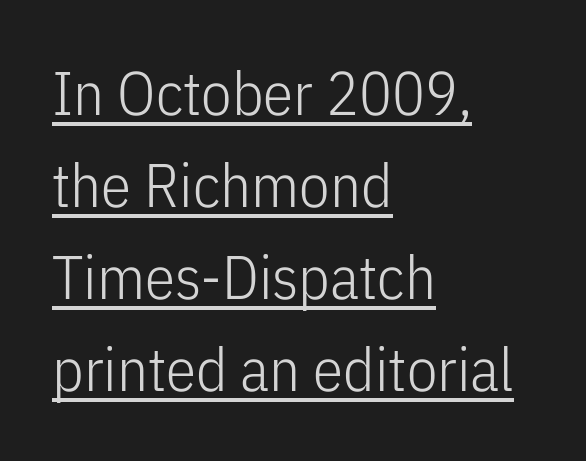
Q: Is the text bold? A: No.
Q: Is the text italic (slanted)? A: No, it is upright.
Q: Is the typeface a serif or a sans-serif typeface? A: Sans-serif.
Q: Is the text underlined? A: Yes.
Q: How is the paragraph aligned? A: Left-aligned.
Q: Is the spacing between letters normal or unusually wide? A: Normal.
Q: Is the spacing between lines tight, normal or loose? A: Normal.
Q: Width (condensed, normal, or wide)? A: Condensed.
Q: Stroke contrast? A: Low.
Q: x-height? A: Medium.
Q: Monospaced? A: No.
